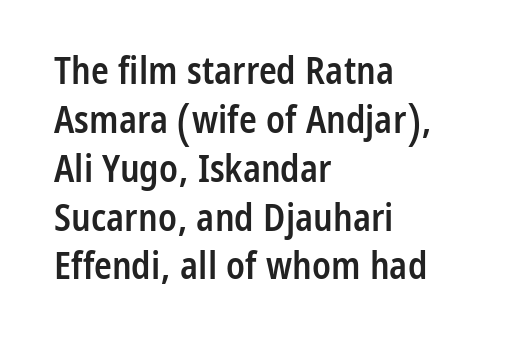
Q: Is the text bold? A: Semi-bold.
Q: Is the text italic (slanted)? A: No, it is upright.
Q: Is the typeface a serif or a sans-serif typeface? A: Sans-serif.
Q: Is the text underlined? A: No.
Q: How is the paragraph aligned? A: Left-aligned.
Q: Is the spacing between letters normal or unusually wide? A: Normal.
Q: Is the spacing between lines tight, normal or loose? A: Normal.
Q: Width (condensed, normal, or wide)? A: Condensed.
Q: Stroke contrast? A: Low.
Q: x-height? A: Medium.
Q: Monospaced? A: No.
